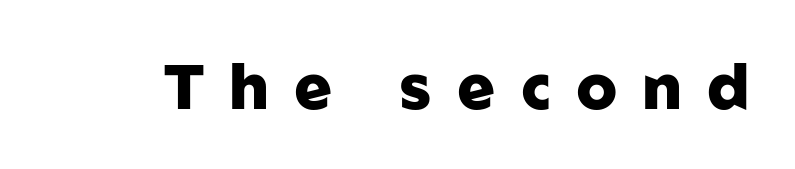
The image shows 63 px heavy sans-serif type, upright; set unusually wide letter spacing (+0.4 em), not underlined; low stroke contrast and a medium x-height.
